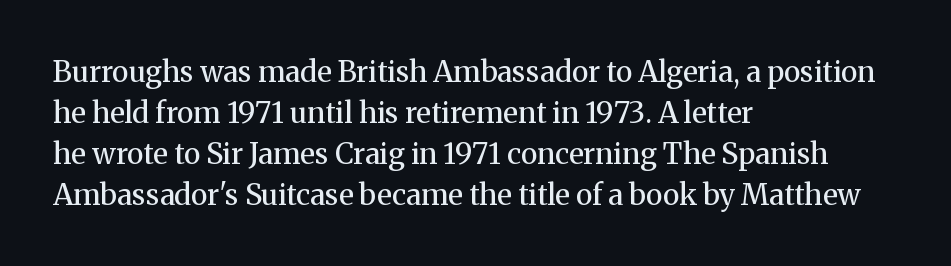
The image shows 29 px regular-weight serif type, upright; set left-aligned, normal line spacing (1.41x), normal letter spacing, not underlined; medium stroke contrast and a medium x-height.
